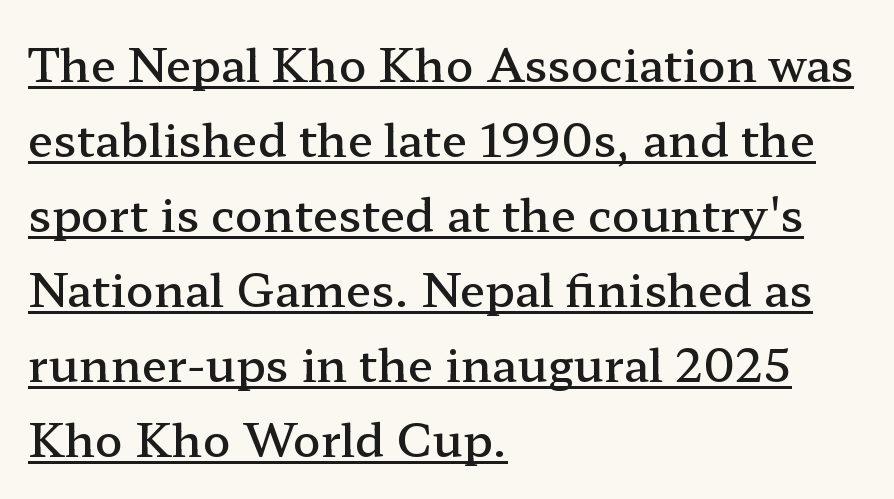
Looks like regular typesetting: each glyph gets only the width it needs. Which margin do the lines hug? The left one — the right edge is uneven. Reading down the column, the eye jumps a familiar distance to each next line. Is there any slant? The stems are plumb. In terms of letterspacing, this is plain default setting.
